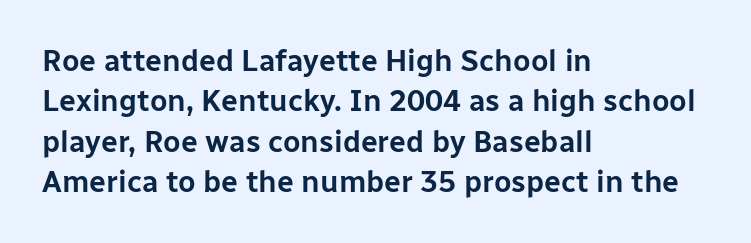
The image shows 30 px sans-serif type, upright; set left-aligned, normal line spacing (1.35x), normal letter spacing, not underlined; low stroke contrast and a medium x-height.
